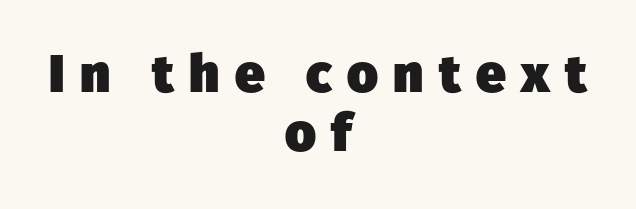
The image shows 53 px heavy sans-serif type; set centered, tight line spacing (1.12x), unusually wide letter spacing (+0.29 em), not underlined; low stroke contrast and a medium x-height.
